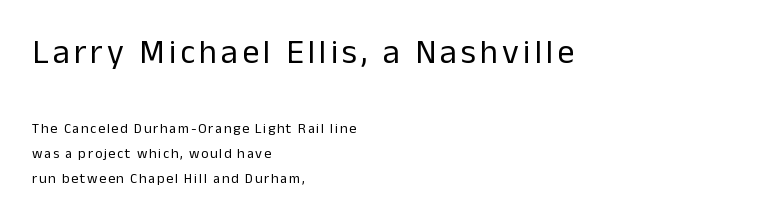
The foot of each line stays bare and open. The passage shown is typeset with a sans-serif family. These glyphs show unthickened strokes, regular width or finer. This layout puts the oversized block above and the modest block below. Note the varied advance widths — an 'i' is clearly narrower than an 'm'. Alignment: flush left.
